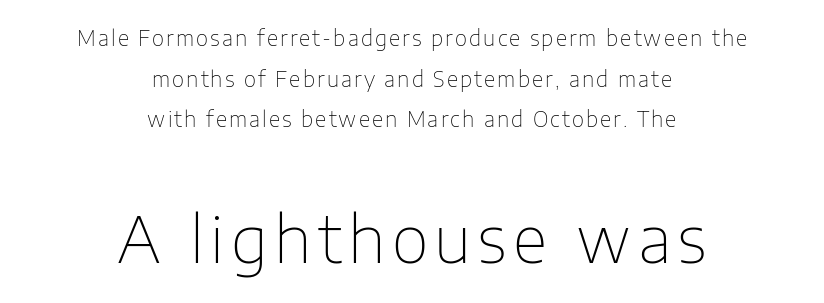
{"serif": "no", "italic": "no", "bold": "no", "weight": "thin", "width": "normal", "stroke_contrast": "low", "x_height": "medium", "monospaced": "no", "underline": "no", "align": "center", "line_spacing": "loose", "line_spacing_ratio": 1.94, "larger_block": "second", "size_ratio": 3.05, "glyph_px": 64}
